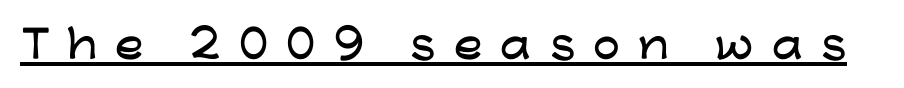
{"serif": "no", "italic": "no", "width": "wide", "stroke_contrast": "low", "x_height": "medium", "monospaced": "no", "underline": "yes", "letter_spacing": "wide", "letter_spacing_em": 0.48, "glyph_px": 38}
